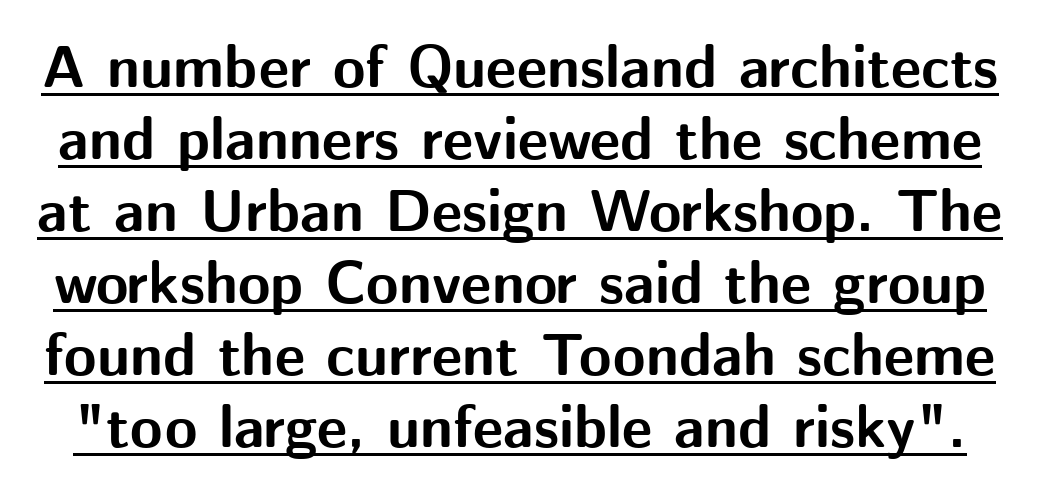
Proportional: the letters do not fall into vertical columns. Does the weight exceed regular? Yes, all the way to bold. In designer terms, the underline attribute is active on this setting. Nothing unusual about the tracking: characters are spaced as the font intends. I'd call this a sans setting — the letters go barefoot.
